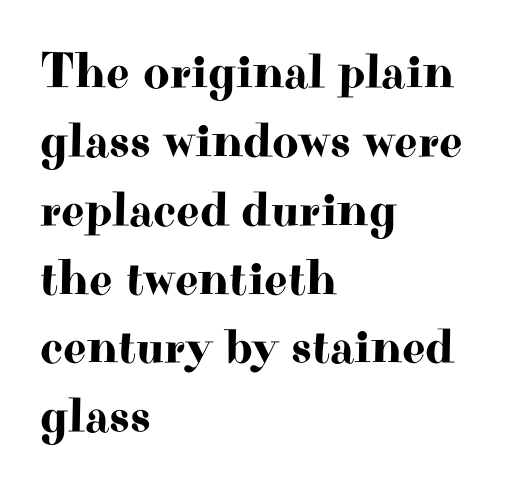
Q: Is the text italic (slanted)? A: No, it is upright.
Q: Is the typeface a serif or a sans-serif typeface? A: Serif.
Q: Is the text underlined? A: No.
Q: How is the paragraph aligned? A: Left-aligned.
Q: Is the spacing between letters normal or unusually wide? A: Normal.
Q: Is the spacing between lines tight, normal or loose? A: Normal.
Q: Width (condensed, normal, or wide)? A: Wide.
Q: Stroke contrast? A: High.
Q: x-height? A: Small.
Q: Monospaced? A: No.
